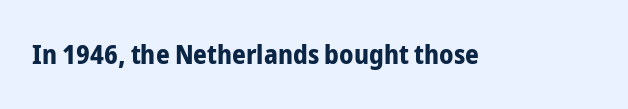
What stands out about the letter spacing? Nothing — it is the standard amount. No italicization has been applied; the sample stays upright. The gap between lines stays unmarked. Thick stems and heavy bowls — unmistakably bold.
